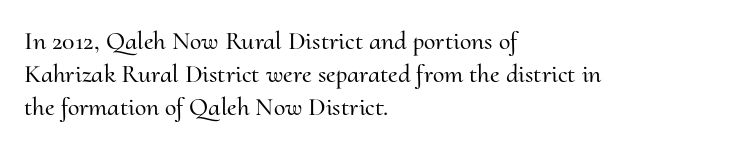
Q: Is the text italic (slanted)? A: No, it is upright.
Q: Is the text underlined? A: No.
Q: How is the paragraph aligned? A: Left-aligned.
Q: Is the spacing between letters normal or unusually wide? A: Normal.
Q: Is the spacing between lines tight, normal or loose? A: Normal.
